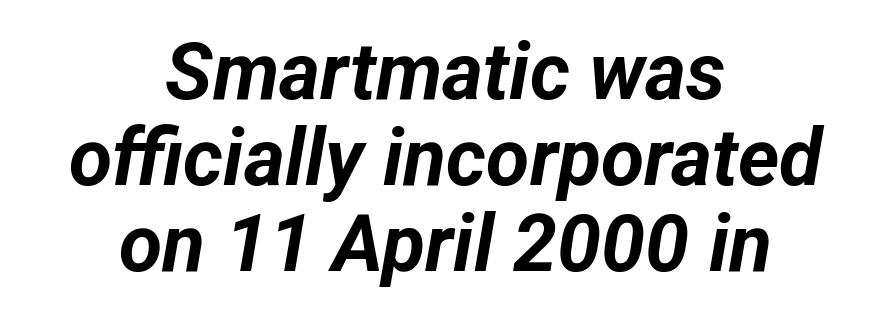
The passage shown has conventional tracking throughout. Observe the lean: these are italic letterforms. Do the characters align in a grid? No, the font is proportional. Rows of type sit shoulder to shoulder in the vertical direction. The baseline area is clear. Plenty of ink on the page — the face is bold.
